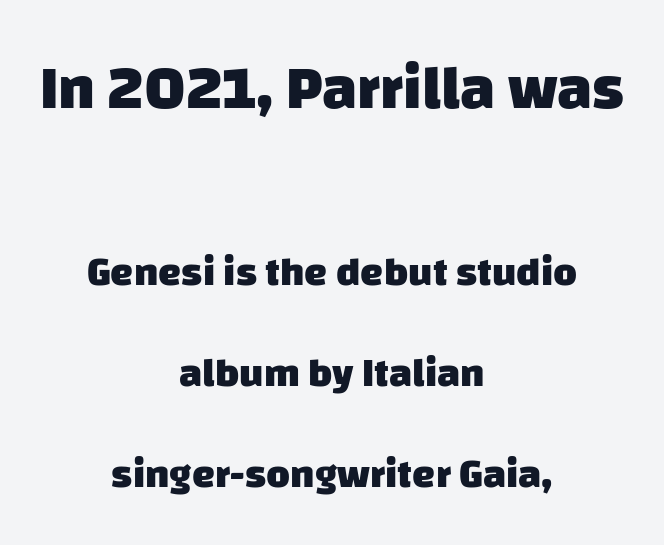
The paragraph has two soft edges and a firm central axis. Unlike a traditional serif, this face leaves its strokes unadorned. Honestly, the rows look like they've been pulled way apart. Students, this is bold: see how much ink each stroke carries. Is this a fixed-width face? No — the glyphs have proportional, varying widths. Rule under the text: the space is simply empty.
